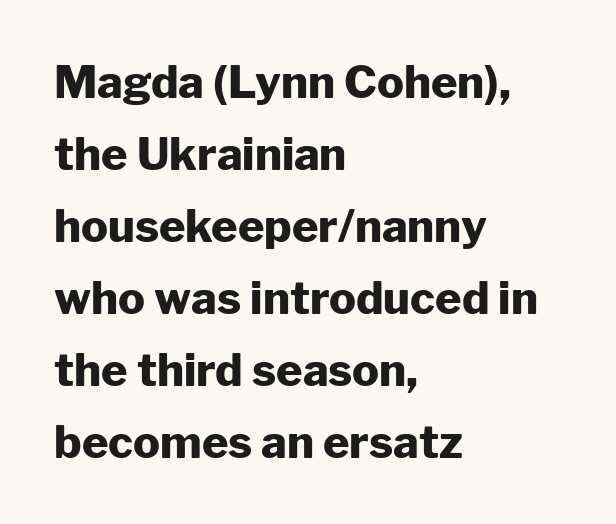
Q: Is the text bold? A: Yes.
Q: Is the text italic (slanted)? A: No, it is upright.
Q: Is the typeface a serif or a sans-serif typeface? A: Sans-serif.
Q: Is the text underlined? A: No.
Q: How is the paragraph aligned? A: Left-aligned.
Q: Is the spacing between letters normal or unusually wide? A: Normal.
Q: Is the spacing between lines tight, normal or loose? A: Normal.
Q: Width (condensed, normal, or wide)? A: Normal.
Q: Stroke contrast? A: Low.
Q: x-height? A: Medium.
Q: Monospaced? A: No.
